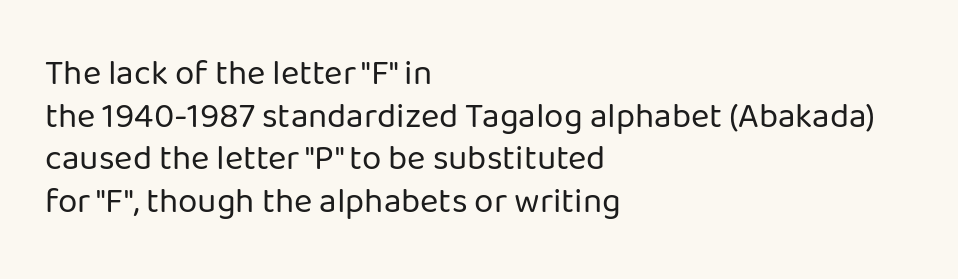
The image shows 35 px regular-weight sans-serif type, upright; set left-aligned, line spacing 1.22x, normal letter spacing, not underlined; low stroke contrast and a medium x-height.
